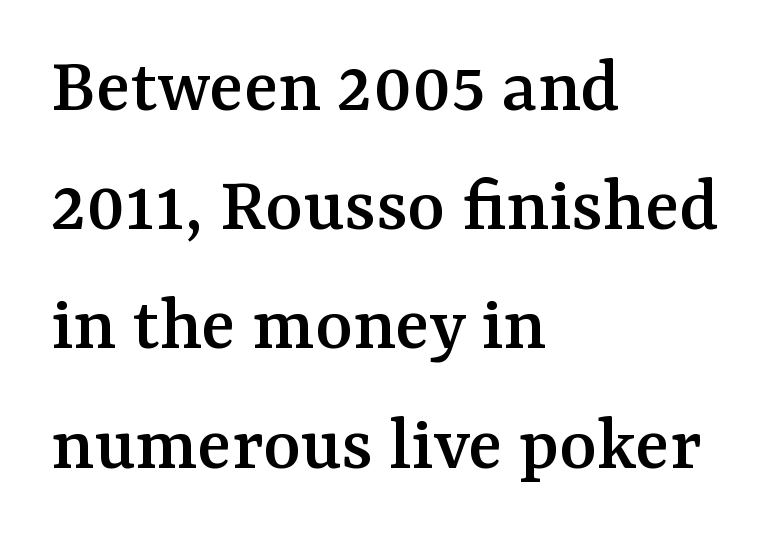
The image shows 80 px serif type, upright; set left-aligned, normal line spacing (1.49x), normal letter spacing, not underlined; medium stroke contrast and a medium x-height.
